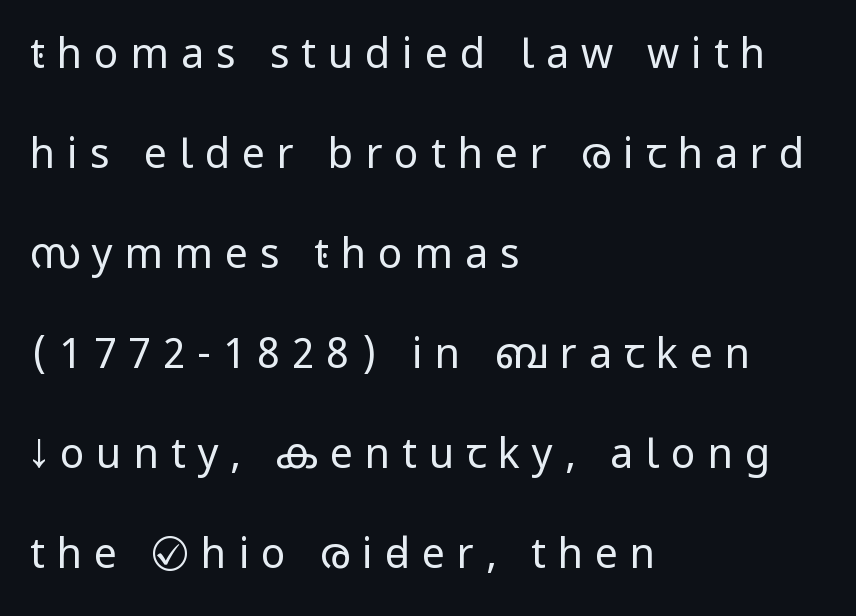
The image shows 41 px regular-weight, condensed sans-serif type, upright; set left-aligned, loose line spacing (2.44x), unusually wide letter spacing (+0.29 em), not underlined; low stroke contrast.
